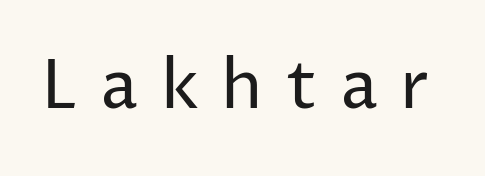
Q: Is the text bold? A: No.
Q: Is the text italic (slanted)? A: No, it is upright.
Q: Is the typeface a serif or a sans-serif typeface? A: Sans-serif.
Q: Is the text underlined? A: No.
Q: Is the spacing between letters normal or unusually wide? A: Unusually wide.
Q: Width (condensed, normal, or wide)? A: Normal.
Q: Stroke contrast? A: Low.
Q: x-height? A: Medium.
Q: Monospaced? A: No.
